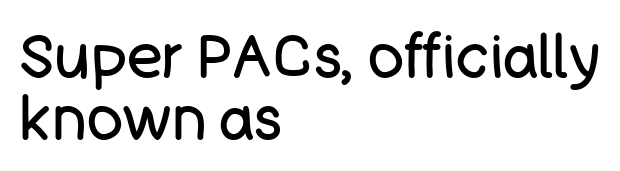
Q: Is the text bold? A: No.
Q: Is the text italic (slanted)? A: No, it is upright.
Q: Is the typeface a serif or a sans-serif typeface? A: Sans-serif.
Q: Is the text underlined? A: No.
Q: How is the paragraph aligned? A: Left-aligned.
Q: Is the spacing between letters normal or unusually wide? A: Normal.
Q: Is the spacing between lines tight, normal or loose? A: Tight.
Q: Width (condensed, normal, or wide)? A: Normal.
Q: Stroke contrast? A: Low.
Q: x-height? A: Large.
Q: Monospaced? A: No.
